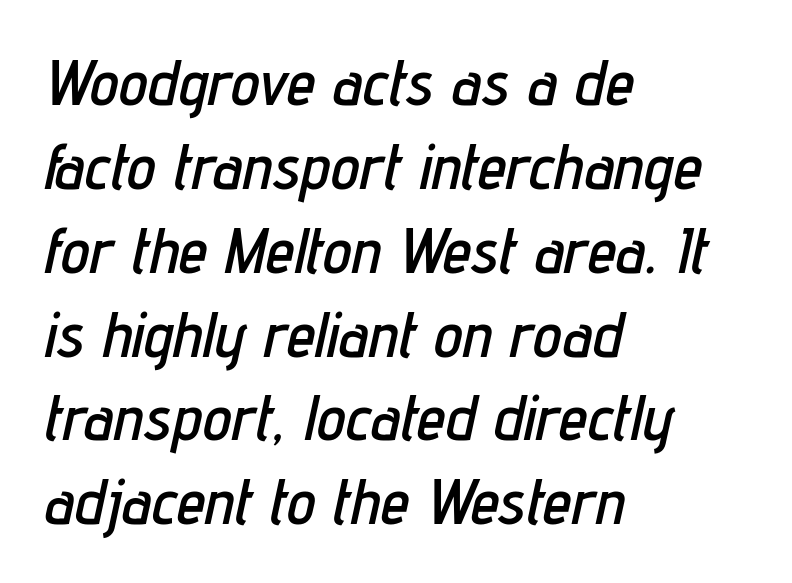
Q: Is the text italic (slanted)? A: Yes, it leans right by about 12 degrees.
Q: Is the text underlined? A: No.
Q: How is the paragraph aligned? A: Left-aligned.
Q: Is the spacing between letters normal or unusually wide? A: Normal.
Q: Is the spacing between lines tight, normal or loose? A: Normal.
Q: Width (condensed, normal, or wide)? A: Condensed.
Q: Stroke contrast? A: Low.
Q: x-height? A: Medium.
Q: Monospaced? A: No.
